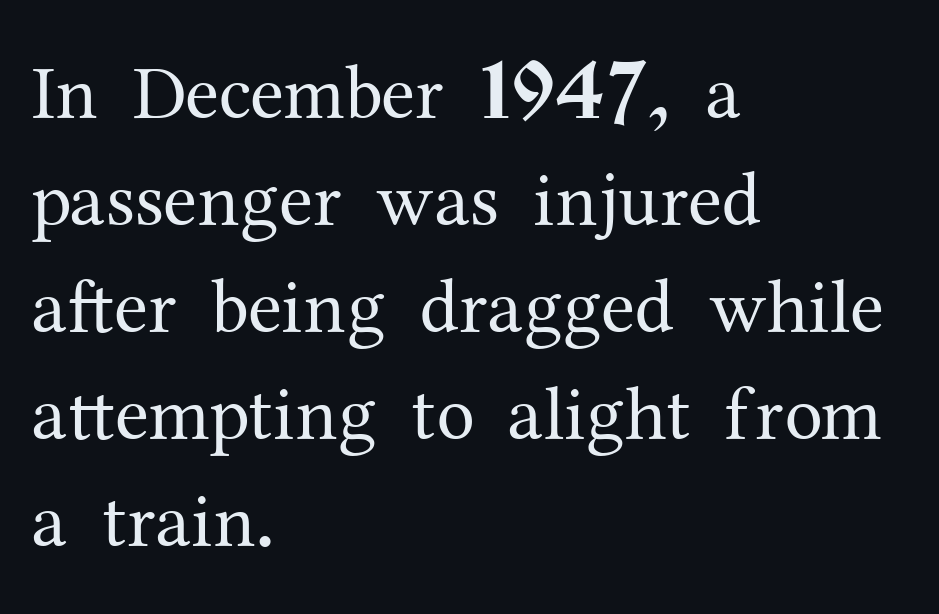
In terms of leading, this rendering sits right in the middle. Lines of text with bare space underneath. The text was rendered using a seriffed face with decorative stroke endings. Stroke thickness stays within the range of a standard reading face or lighter. The axis of the letterforms is exactly vertical. Character widths vary here, with narrow letters taking less room than wide ones.
